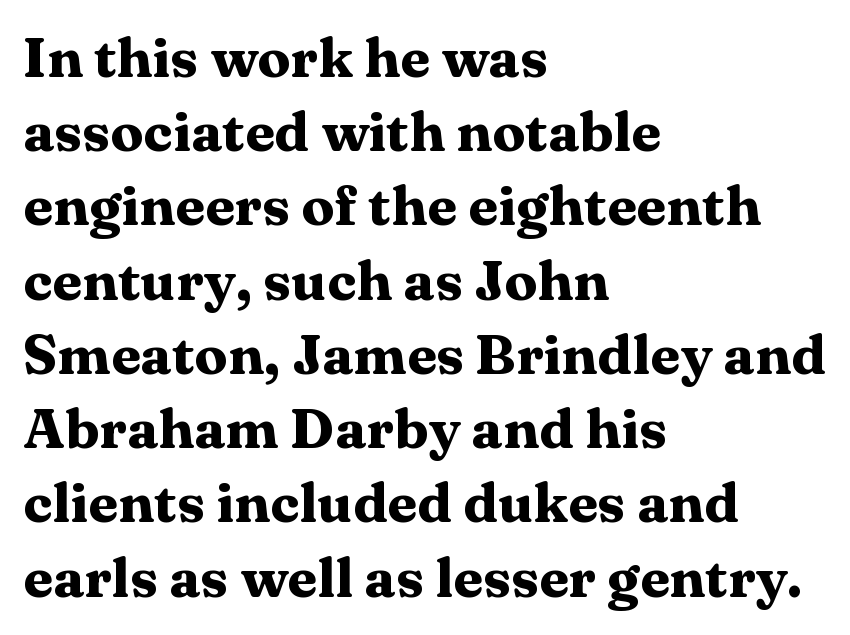
Looks like regular typesetting: each glyph gets only the width it needs. Notice how descenders clear the ascenders below comfortably — that's standard leading. What kind of face is this? One with serifs. Glyph-to-glyph distance matches everyday printed text.
